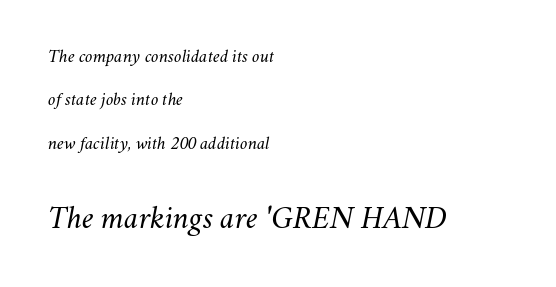
The image shows 33 px light type, italic (leaning right); set left-aligned, loose line spacing (2.28x), normal letter spacing, not underlined; the second (bottom) block is 1.74x larger; medium stroke contrast and a small x-height.
